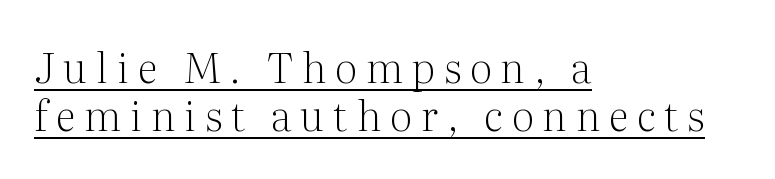
A roman cut, with each character standing at attention. The specimen includes a rule beneath the text block's lines. Letter spacing: wide. The lines in this sample share a left origin and differ only in where they stop.
